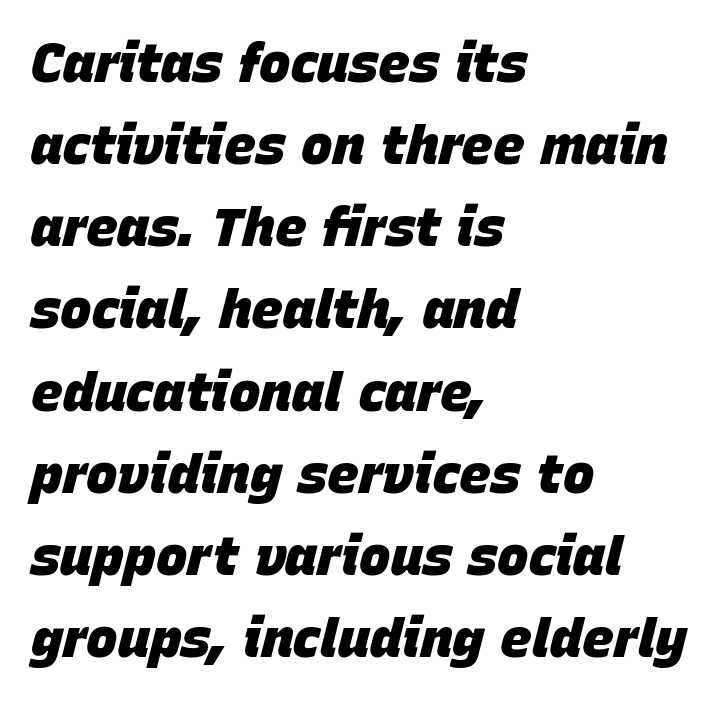
{"italic": "yes", "lean": "right", "slant_degrees": 15, "bold": "yes", "weight": "heavy", "width": "normal", "stroke_contrast": "low", "x_height": "large", "monospaced": "no", "underline": "no", "align": "left", "line_spacing": "normal", "line_spacing_ratio": 1.55, "letter_spacing": "normal", "letter_spacing_em": 0.0, "glyph_px": 53}
